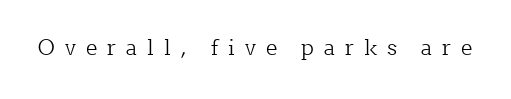
Q: Is the text bold? A: No.
Q: Is the text italic (slanted)? A: No, it is upright.
Q: Is the text underlined? A: No.
Q: Is the spacing between letters normal or unusually wide? A: Unusually wide.
